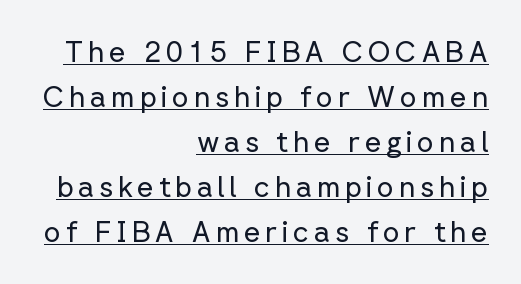
Q: Is the text bold? A: No.
Q: Is the text italic (slanted)? A: No, it is upright.
Q: Is the typeface a serif or a sans-serif typeface? A: Sans-serif.
Q: Is the text underlined? A: Yes.
Q: How is the paragraph aligned? A: Right-aligned.
Q: Is the spacing between lines tight, normal or loose? A: Normal.
Q: Width (condensed, normal, or wide)? A: Normal.
Q: Stroke contrast? A: Low.
Q: x-height? A: Medium.
Q: Monospaced? A: No.
